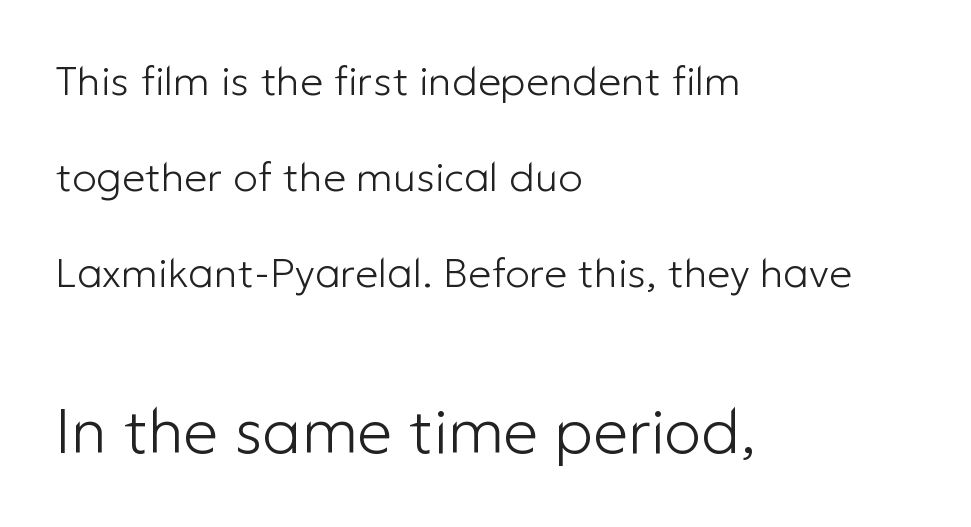
Q: Is the text bold? A: No.
Q: Is the text italic (slanted)? A: No, it is upright.
Q: Is the typeface a serif or a sans-serif typeface? A: Sans-serif.
Q: Is the text underlined? A: No.
Q: How is the paragraph aligned? A: Left-aligned.
Q: Is the spacing between letters normal or unusually wide? A: Normal.
Q: Is the spacing between lines tight, normal or loose? A: Loose.
Q: Which block of text is set in a larger size, the first (top) or the second (bottom)? A: The second (bottom) one.
Q: Width (condensed, normal, or wide)? A: Normal.
Q: Stroke contrast? A: Low.
Q: x-height? A: Medium.
Q: Monospaced? A: No.
